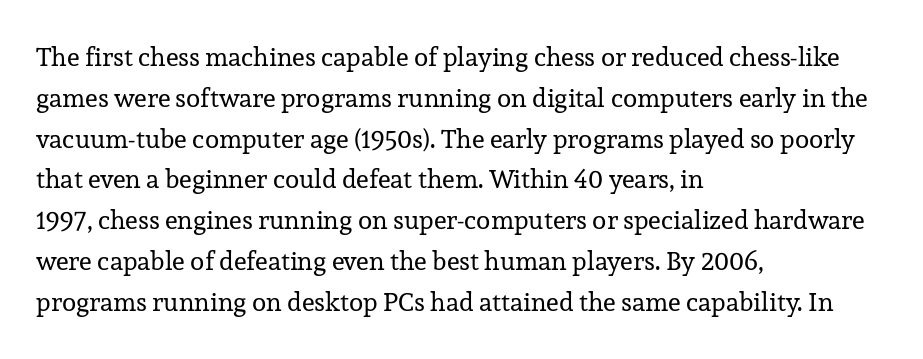
The gap between lines stays unmarked. No extra tracking has been applied to these lines. Does the leading feel generous? No, just average. Short and long lines alike share a common starting point at left.
